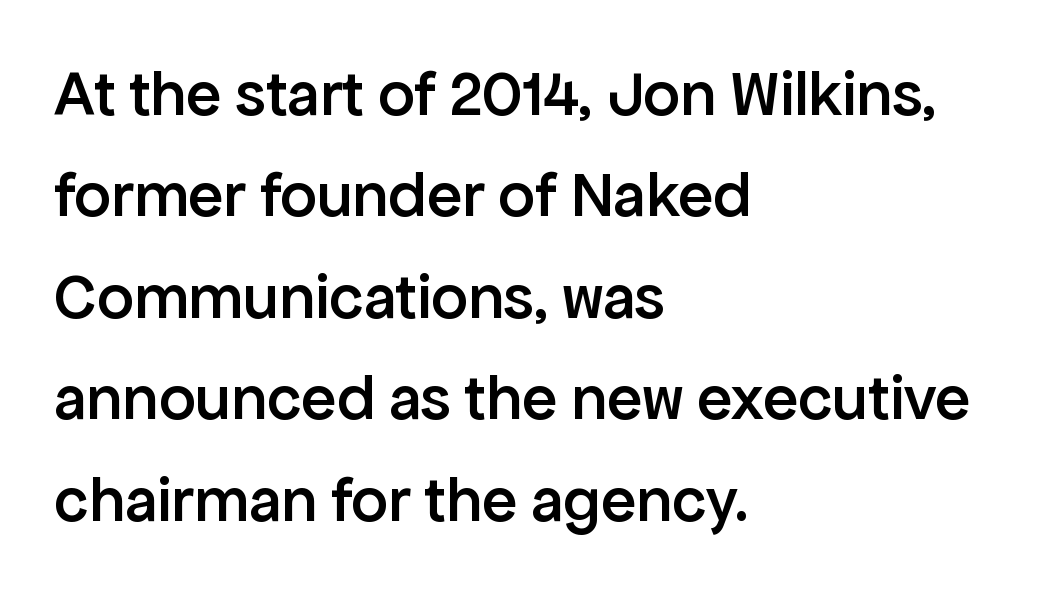
Letter spacing: default. Regarding leading, the lines here are spaced in the standard way. Italic: no, the glyphs are upright roman. Casual observation: everything's shoved over to the left. Spacing verdict: proportional, widths tailored to each character. The string is rendered with underlining switched off.
